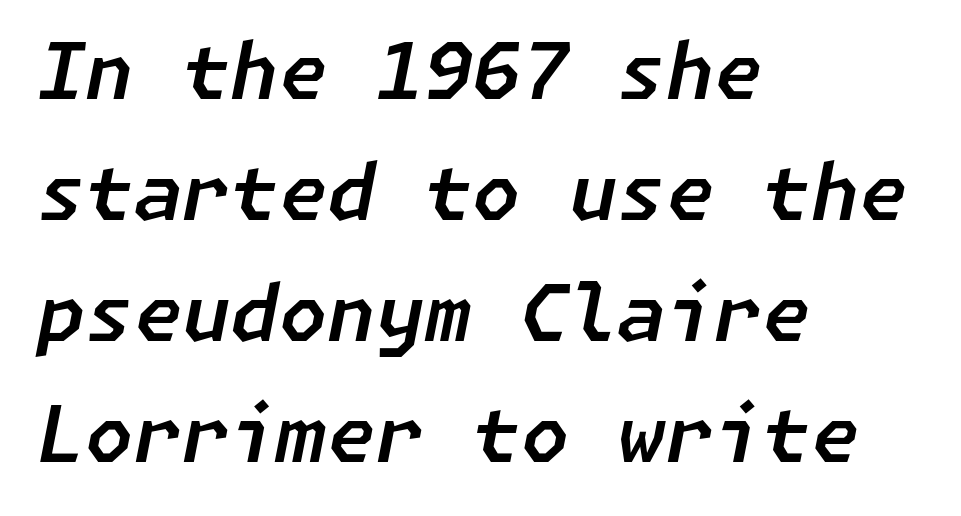
{"italic": "yes", "lean": "right", "slant_degrees": 11, "width": "normal", "stroke_contrast": "low", "x_height": "medium", "underline": "no", "align": "left", "line_spacing": "normal", "line_spacing_ratio": 1.55, "letter_spacing": "normal", "letter_spacing_em": 0.0, "glyph_px": 78}
